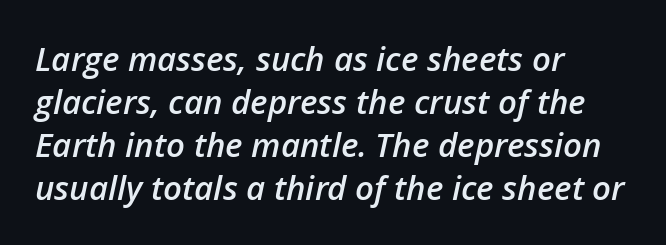
The image shows 33 px semibold type, italic (leaning right); set left-aligned, normal line spacing (1.3x), normal letter spacing, not underlined; low stroke contrast and a medium x-height.
